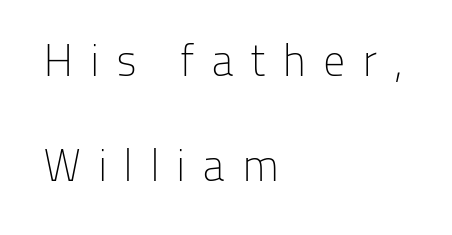
{"serif": "no", "italic": "no", "bold": "no", "weight": "light", "width": "normal", "stroke_contrast": "low", "x_height": "medium", "monospaced": "no", "underline": "no", "align": "left", "line_spacing": "loose", "line_spacing_ratio": 2.38, "letter_spacing": "wide", "letter_spacing_em": 0.37, "glyph_px": 44}
